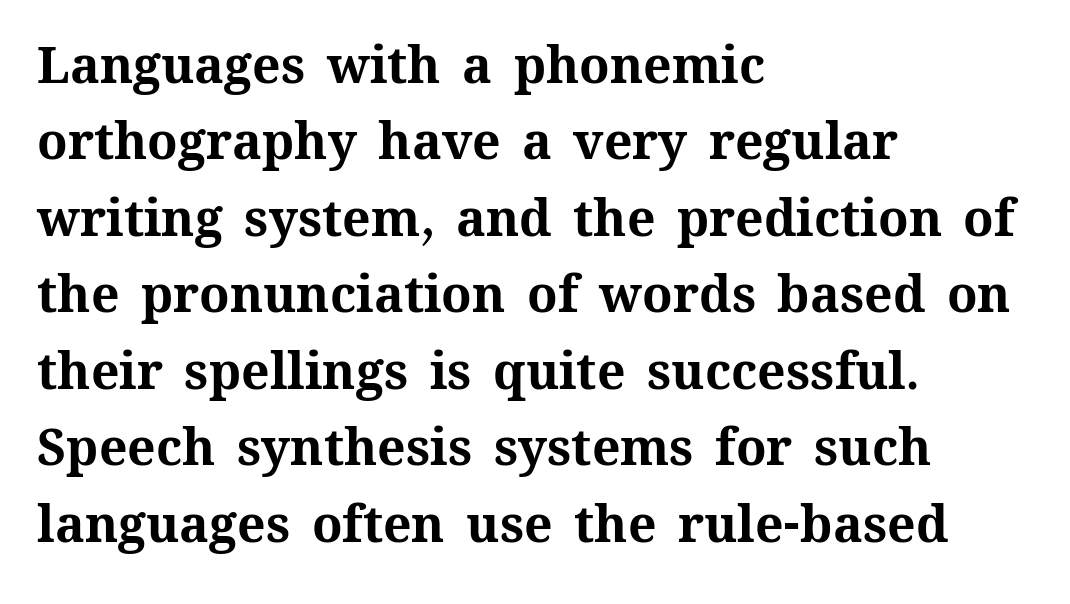
The passage shown has conventional tracking throughout. Which margin do the lines hug? The left one — the right edge is uneven. These lines are rendered in a variable-pitch font. Does the lettering tilt? It doesn't — this is upright.
